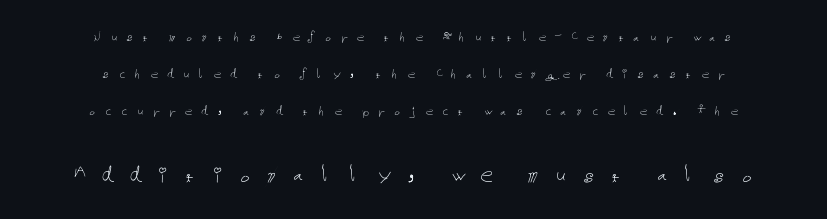
{"italic": "no", "bold": "no", "underline": "no", "align": "center", "line_spacing": "loose", "line_spacing_ratio": 2.47, "letter_spacing": "wide", "letter_spacing_em": 0.5, "larger_block": "second", "size_ratio": 1.73, "glyph_px": 26}
